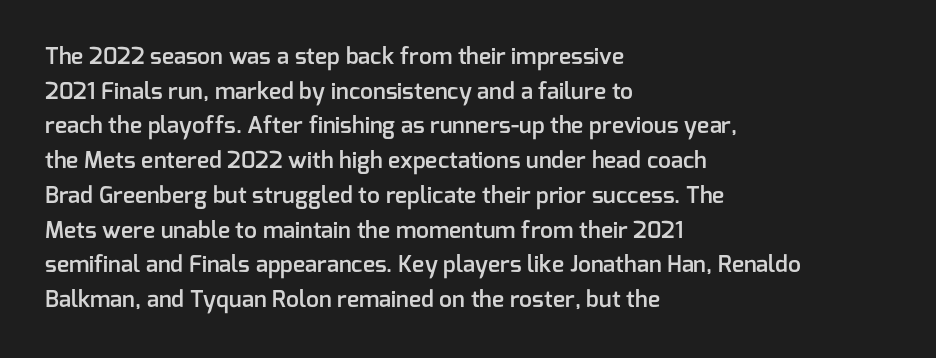
{"italic": "no", "bold": "semi", "underline": "no", "align": "left", "line_spacing": "normal", "line_spacing_ratio": 1.51, "letter_spacing": "normal", "letter_spacing_em": 0.0, "glyph_px": 23}
